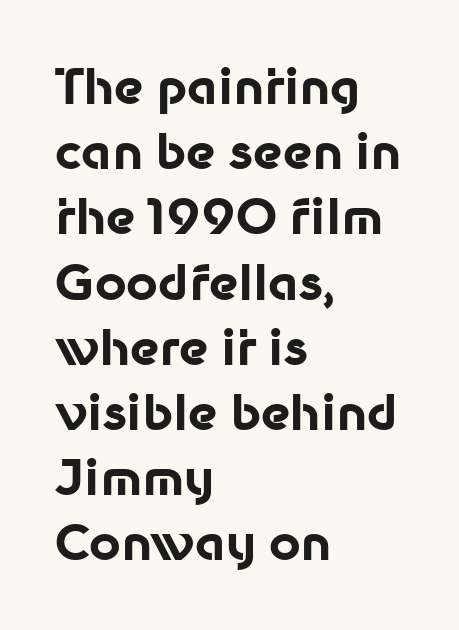
{"serif": "no", "italic": "no", "bold": "yes", "weight": "bold", "width": "normal", "stroke_contrast": "low", "x_height": "medium", "monospaced": "no", "underline": "no", "align": "left", "line_spacing": "normal", "line_spacing_ratio": 1.33, "letter_spacing": "normal", "letter_spacing_em": 0.0, "glyph_px": 49}
